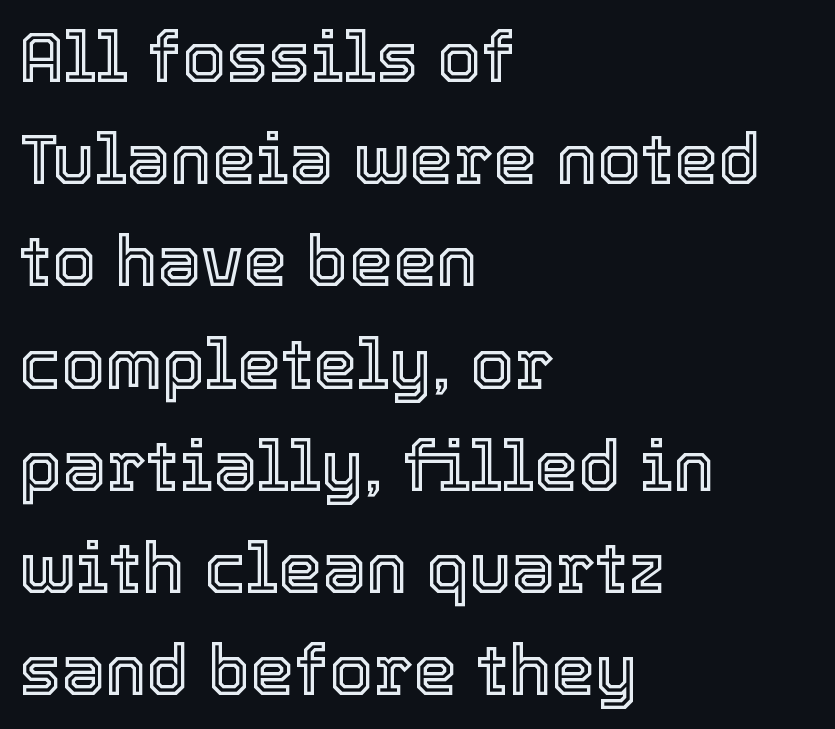
{"italic": "no", "width": "normal", "x_height": "medium", "monospaced": "no", "underline": "no", "align": "left", "line_spacing": "normal", "line_spacing_ratio": 1.46, "letter_spacing": "normal", "letter_spacing_em": 0.0, "glyph_px": 70}
